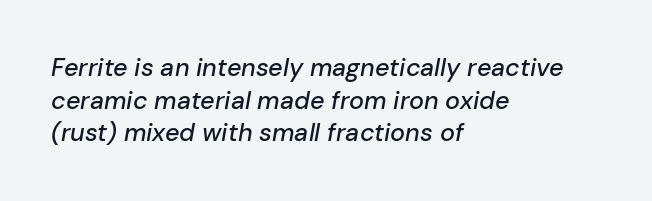
{"italic": "yes", "lean": "right", "slant_degrees": 10, "underline": "no", "align": "left", "line_spacing": "normal", "line_spacing_ratio": 1.31, "letter_spacing": "normal", "letter_spacing_em": 0.0, "glyph_px": 25}
